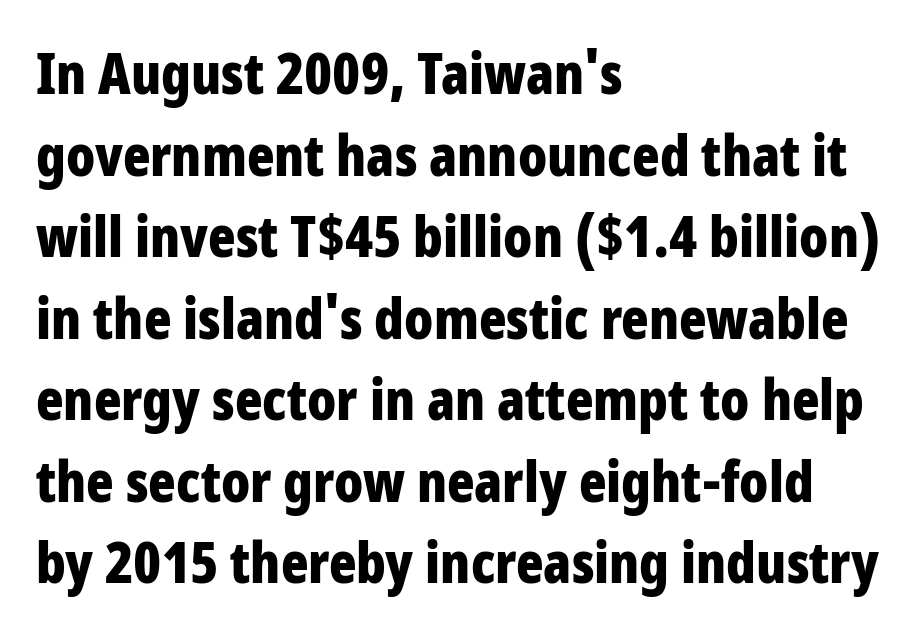
Q: Is the text bold? A: Yes.
Q: Is the text italic (slanted)? A: No, it is upright.
Q: Is the typeface a serif or a sans-serif typeface? A: Sans-serif.
Q: Is the text underlined? A: No.
Q: How is the paragraph aligned? A: Left-aligned.
Q: Is the spacing between letters normal or unusually wide? A: Normal.
Q: Is the spacing between lines tight, normal or loose? A: Normal.
Q: Width (condensed, normal, or wide)? A: Condensed.
Q: Stroke contrast? A: Low.
Q: x-height? A: Large.
Q: Monospaced? A: No.
